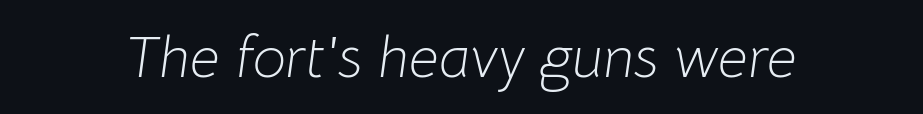
Q: Is the text bold? A: No.
Q: Is the text italic (slanted)? A: Yes, it leans right by about 8 degrees.
Q: Is the text underlined? A: No.
Q: Is the spacing between letters normal or unusually wide? A: Normal.
Q: Width (condensed, normal, or wide)? A: Normal.
Q: Stroke contrast? A: Low.
Q: x-height? A: Medium.
Q: Monospaced? A: No.
